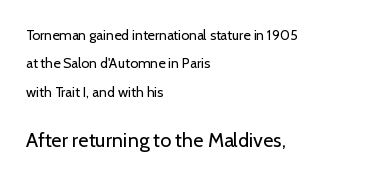
The tracking reads as untouched default to a designer's eye. Beneath every word, the page is bare. When letters stand straight like this, we call the style roman or upright. Quick note: interline space is abundant. The text block is weighted toward the left margin, trailing off unevenly rightward. The typeface has the unassuming heft of standard copy or less.
